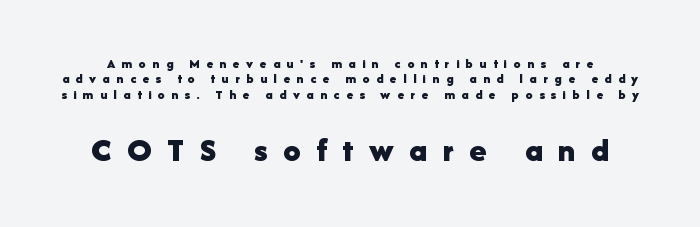
The image shows 34 px bold sans-serif type, upright; set tight line spacing (1.09x), unusually wide letter spacing (+0.46 em), not underlined; the second (bottom) block is 2.43x larger; low stroke contrast and a medium x-height.
